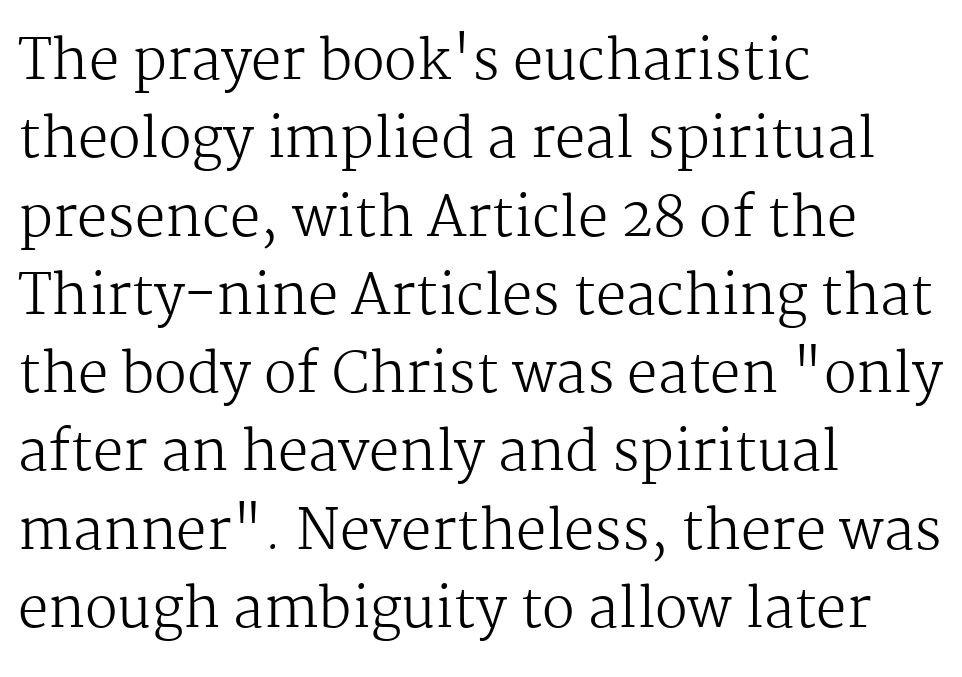
Q: Is the text bold? A: No.
Q: Is the text italic (slanted)? A: No, it is upright.
Q: Is the typeface a serif or a sans-serif typeface? A: Serif.
Q: Is the text underlined? A: No.
Q: How is the paragraph aligned? A: Left-aligned.
Q: Is the spacing between letters normal or unusually wide? A: Normal.
Q: Is the spacing between lines tight, normal or loose? A: Normal.
Q: Width (condensed, normal, or wide)? A: Normal.
Q: Stroke contrast? A: Medium.
Q: x-height? A: Medium.
Q: Monospaced? A: No.
